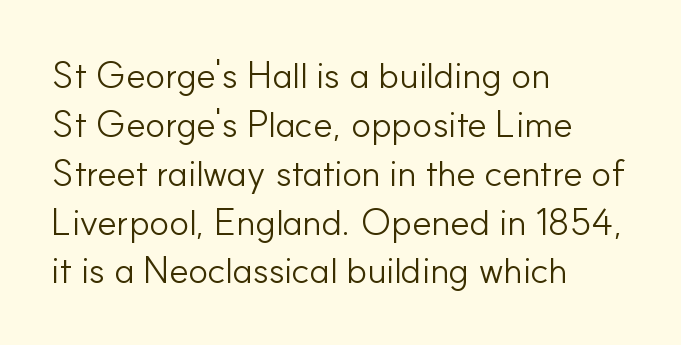
The image shows 37 px light sans-serif type, upright; set left-aligned, normal line spacing (1.32x), normal letter spacing, not underlined; low stroke contrast and a small x-height.
